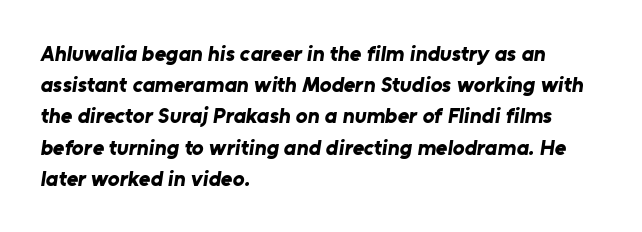
Typesetter's note: full bold, strokes at maximum text heaviness. Vertical spacing — default. The setting favours the left margin, as ordinary paragraphs usually do. Lines of text with bare space underneath. Inter-character spacing is left at the font's built-in metrics.
